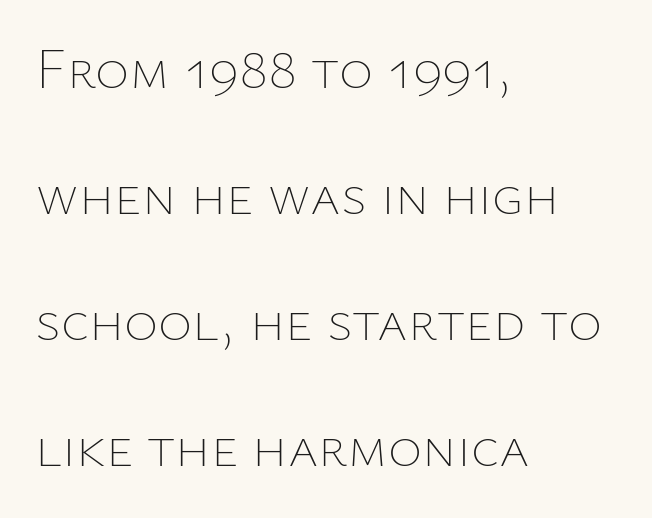
{"italic": "no", "bold": "no", "weight": "thin", "width": "normal", "stroke_contrast": "low", "x_height": "medium", "monospaced": "no", "underline": "no", "align": "left", "line_spacing": "loose", "line_spacing_ratio": 2.17, "letter_spacing": "normal", "letter_spacing_em": 0.0, "glyph_px": 58}
